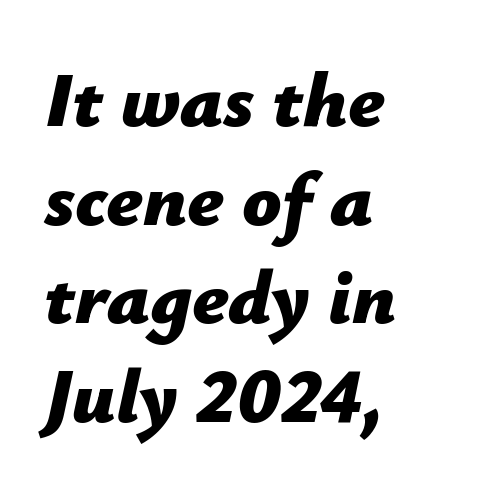
The image shows 77 px bold type, italic (leaning right); set left-aligned, normal line spacing (1.28x), normal letter spacing, not underlined; low stroke contrast and a medium x-height.
